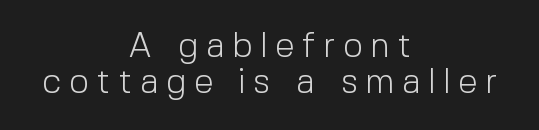
Q: Is the text bold? A: No.
Q: Is the text italic (slanted)? A: No, it is upright.
Q: Is the typeface a serif or a sans-serif typeface? A: Sans-serif.
Q: Is the text underlined? A: No.
Q: How is the paragraph aligned? A: Centered.
Q: Is the spacing between letters normal or unusually wide? A: Unusually wide.
Q: Is the spacing between lines tight, normal or loose? A: Tight.
Q: Width (condensed, normal, or wide)? A: Normal.
Q: x-height? A: Medium.
Q: Monospaced? A: No.
